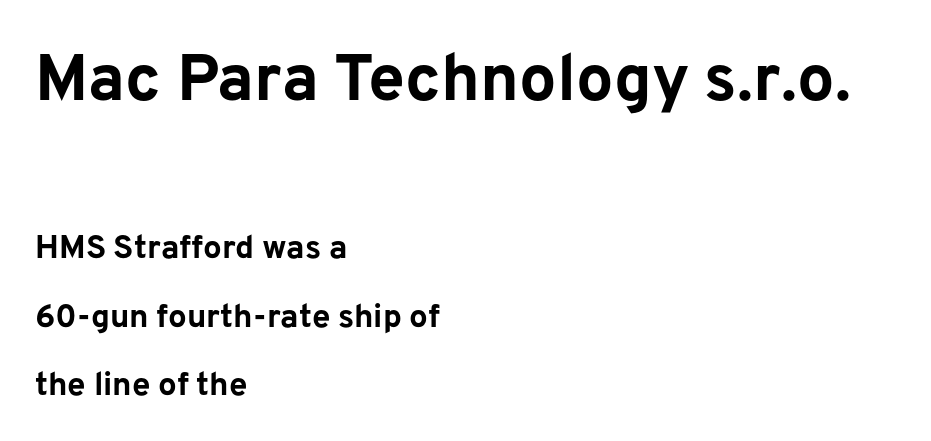
{"serif": "no", "italic": "no", "bold": "yes", "weight": "bold", "width": "normal", "stroke_contrast": "low", "x_height": "medium", "monospaced": "no", "underline": "no", "align": "left", "line_spacing": "loose", "line_spacing_ratio": 2.08, "letter_spacing": "normal", "letter_spacing_em": 0.0, "larger_block": "first", "size_ratio": 2.0, "glyph_px": 66}
